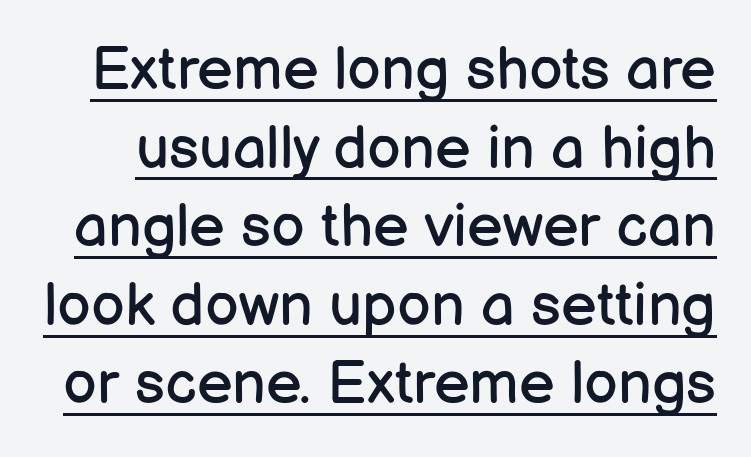
The image shows 60 px regular-weight sans-serif type, upright; set normal line spacing (1.31x), normal letter spacing, underlined; low stroke contrast and a medium x-height.
